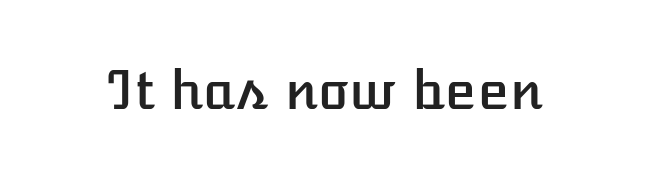
Here the glyphs are tracked normally, forming tight word shapes. Quick note: not italic, upright. The letters advance in unequal steps, a hallmark of proportional type. Words float on clear page, feet unadorned.
